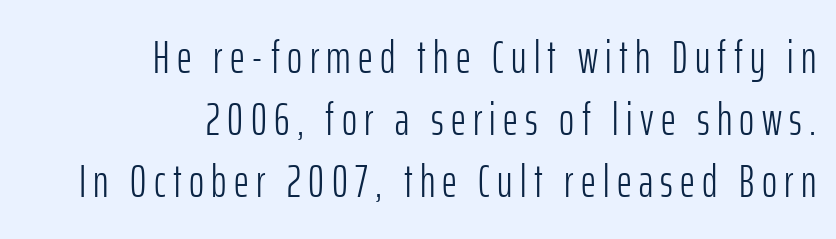
Q: Is the text bold? A: No.
Q: Is the text italic (slanted)? A: No, it is upright.
Q: Is the typeface a serif or a sans-serif typeface? A: Sans-serif.
Q: Is the text underlined? A: No.
Q: How is the paragraph aligned? A: Right-aligned.
Q: Is the spacing between lines tight, normal or loose? A: Normal.
Q: Width (condensed, normal, or wide)? A: Condensed.
Q: Stroke contrast? A: Low.
Q: x-height? A: Medium.
Q: Monospaced? A: No.
